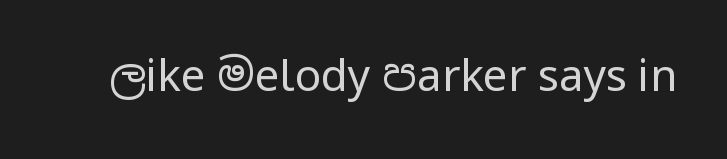
The image shows 44 px regular-weight sans-serif type, upright; set normal letter spacing, not underlined; low stroke contrast and a medium x-height.
